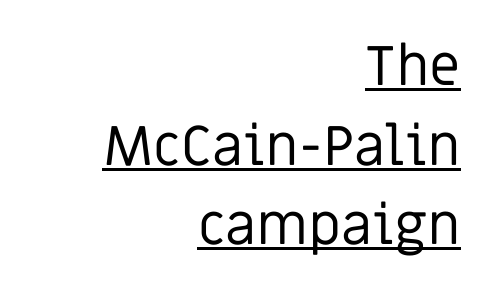
{"serif": "no", "italic": "no", "bold": "no", "weight": "regular", "width": "normal", "stroke_contrast": "low", "x_height": "large", "monospaced": "no", "underline": "yes", "align": "right", "line_spacing": "normal", "line_spacing_ratio": 1.42, "letter_spacing": "normal", "letter_spacing_em": 0.0, "glyph_px": 56}
